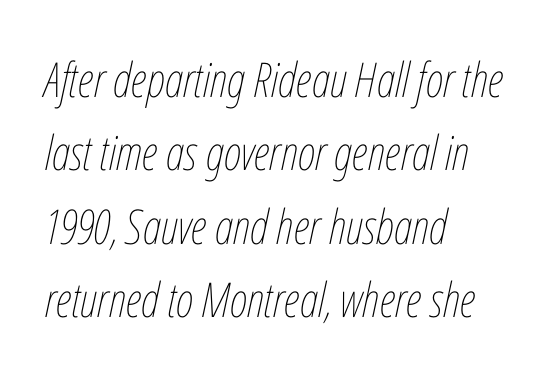
Q: Is the text bold? A: No.
Q: Is the text italic (slanted)? A: Yes, it leans right by about 12 degrees.
Q: Is the text underlined? A: No.
Q: How is the paragraph aligned? A: Left-aligned.
Q: Is the spacing between letters normal or unusually wide? A: Normal.
Q: Is the spacing between lines tight, normal or loose? A: Normal.
Q: Width (condensed, normal, or wide)? A: Condensed.
Q: Stroke contrast? A: Low.
Q: x-height? A: Medium.
Q: Monospaced? A: No.
